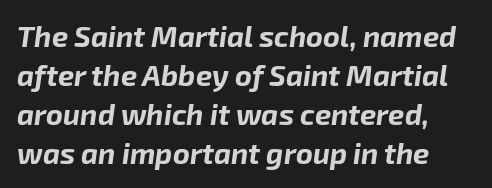
The image shows 29 px bold type, italic (leaning right); set left-aligned, normal line spacing (1.35x), normal letter spacing, not underlined; low stroke contrast and a medium x-height.
